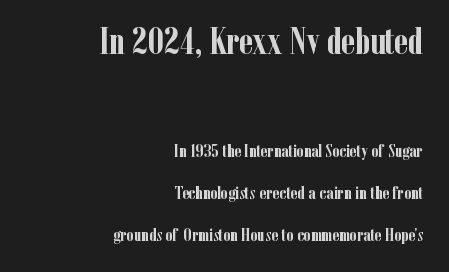
The image shows 37 px semibold, condensed serif type, upright; set right-aligned, loose line spacing (2.35x), normal letter spacing, not underlined; the first (top) block is 2.06x larger; low stroke contrast and a medium x-height.
